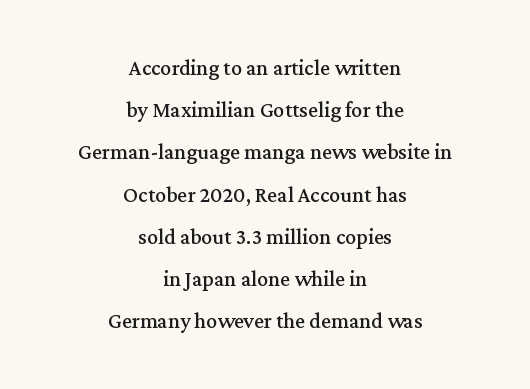
The image shows 22 px text type, upright; set centered, loose line spacing (1.92x), normal letter spacing, not underlined.
